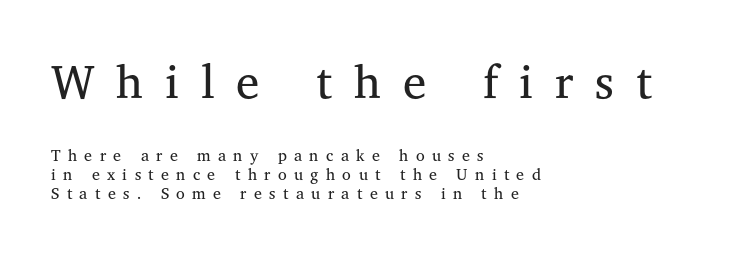
Q: Is the text bold? A: No.
Q: Is the text italic (slanted)? A: No, it is upright.
Q: Is the typeface a serif or a sans-serif typeface? A: Serif.
Q: Is the text underlined? A: No.
Q: How is the paragraph aligned? A: Left-aligned.
Q: Is the spacing between letters normal or unusually wide? A: Unusually wide.
Q: Which block of text is set in a larger size, the first (top) or the second (bottom)? A: The first (top) one.
Q: Width (condensed, normal, or wide)? A: Normal.
Q: Stroke contrast? A: Medium.
Q: x-height? A: Medium.
Q: Monospaced? A: No.
